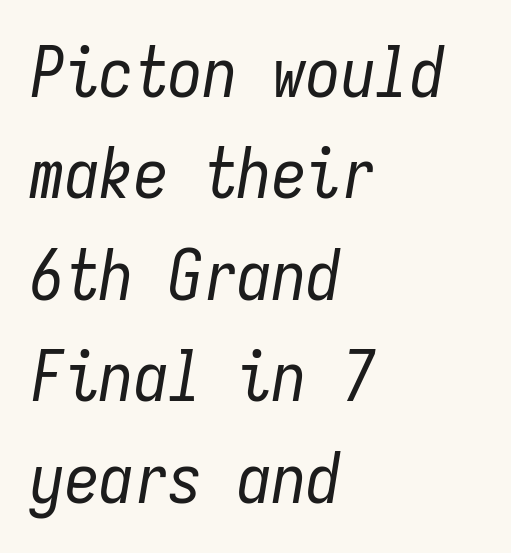
Observe the lean: these are italic letterforms. The rendering uses typewriter-style spacing with identical character cells. Rule under the text: the space is simply empty. The rendering anchors every line to the left-hand side.
